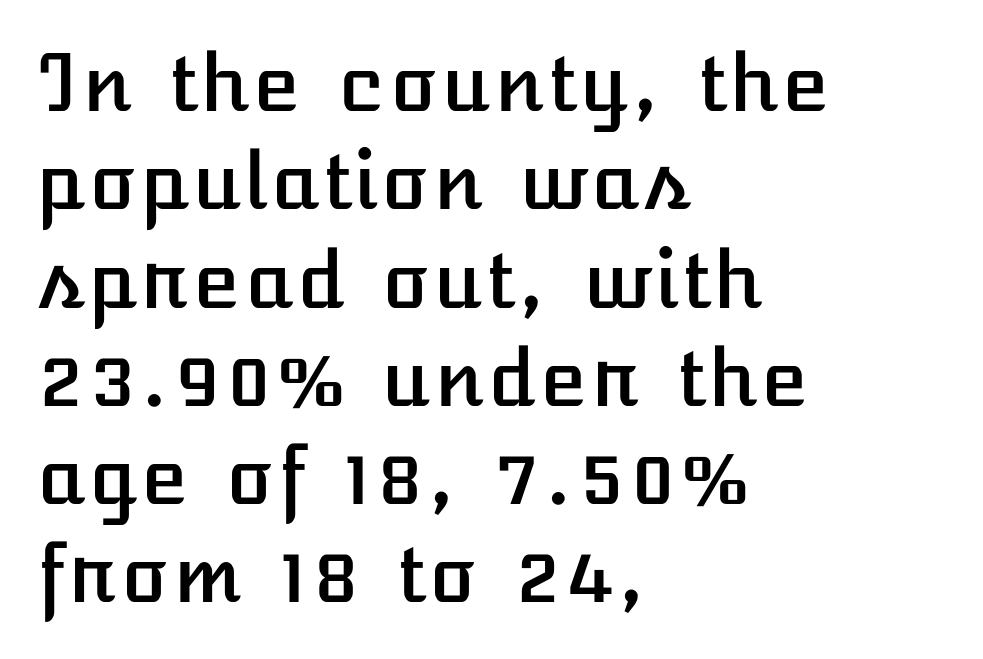
The image shows 78 px text type, upright; set left-aligned, normal line spacing (1.26x), normal letter spacing, not underlined; low stroke contrast and a medium x-height.
